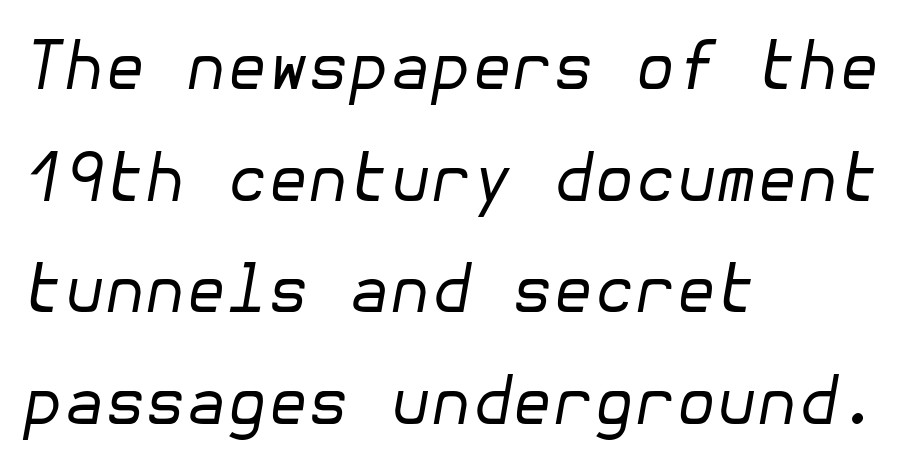
Q: Is the text bold? A: No.
Q: Is the text italic (slanted)? A: Yes, it leans right by about 10 degrees.
Q: Is the text underlined? A: No.
Q: How is the paragraph aligned? A: Left-aligned.
Q: Is the spacing between letters normal or unusually wide? A: Normal.
Q: Is the spacing between lines tight, normal or loose? A: Normal.
Q: Width (condensed, normal, or wide)? A: Normal.
Q: Stroke contrast? A: Low.
Q: x-height? A: Medium.
